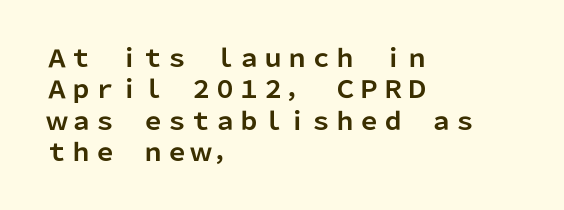
Caption: standard tracking, unaltered. In CSS terms this would be text-align: left. Unlike italic type, these characters show no tilt at all. A dark, heavy texture on the line: the type is bold.
